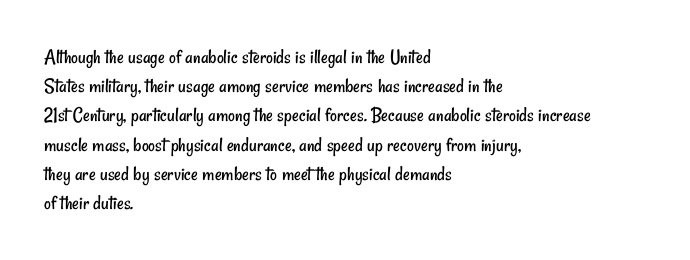
Students, note that the glyphs here touch the page at normal intervals. Horizontal bands of white between lines are of average thickness. Unbolded letterforms with no extra heft. The area under the type is left untouched. Typeset ragged right — the left edge is the straight one.
